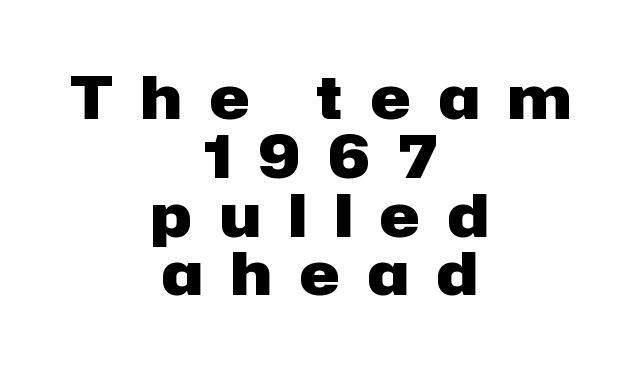
Leftover space on each line is divided equally before and after the words. The type family on display is of the sans-serif kind. The leading is snug, giving the passage a crowded texture. Quick note: not italic, upright. The face used here is proportionally spaced, like ordinary book or web type.
